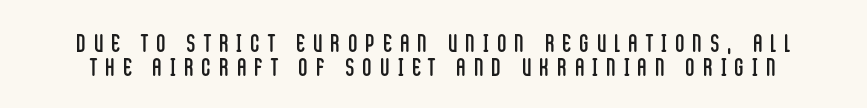
The image shows 25 px text type, upright; set tight line spacing (0.96x), unusually wide letter spacing (+0.34 em), not underlined.
